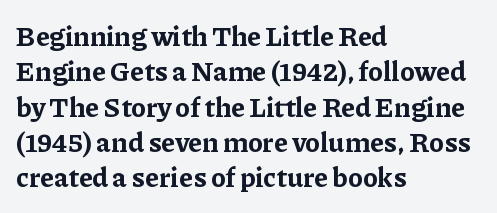
A clean baseline with only descenders dipping below it. These lines stack with their left ends in a neat column. Regular leading. Pretty heavy lettering here — definitely bold. Does extra space separate the letters? No, they use regular spacing.
